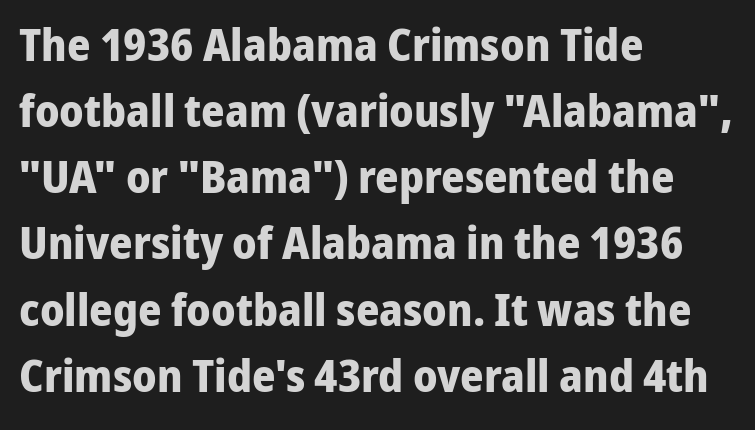
{"serif": "no", "italic": "no", "bold": "yes", "weight": "bold", "width": "normal", "stroke_contrast": "low", "x_height": "medium", "monospaced": "no", "underline": "no", "align": "left", "line_spacing": "normal", "line_spacing_ratio": 1.47, "letter_spacing": "normal", "letter_spacing_em": 0.0, "glyph_px": 45}
